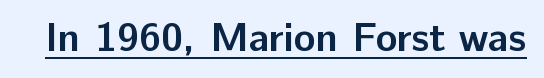
{"serif": "no", "italic": "no", "bold": "yes", "weight": "semibold", "width": "normal", "stroke_contrast": "low", "x_height": "medium", "monospaced": "no", "underline": "yes", "letter_spacing": "normal", "letter_spacing_em": 0.0, "glyph_px": 41}
